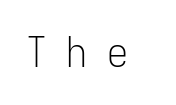
The image shows 42 px light, condensed sans-serif type, upright, monospaced; set unusually wide letter spacing (+0.46 em), not underlined; low stroke contrast and a medium x-height.
